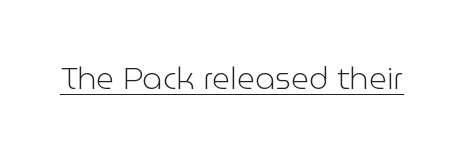
Q: Is the text bold? A: No.
Q: Is the text italic (slanted)? A: No, it is upright.
Q: Is the typeface a serif or a sans-serif typeface? A: Sans-serif.
Q: Is the text underlined? A: Yes.
Q: Is the spacing between letters normal or unusually wide? A: Normal.
Q: Width (condensed, normal, or wide)? A: Normal.
Q: Stroke contrast? A: Low.
Q: x-height? A: Medium.
Q: Monospaced? A: No.
